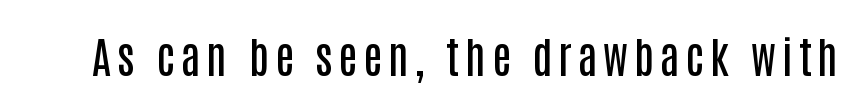
{"serif": "no", "italic": "no", "bold": "semi", "weight": "semibold", "width": "condensed", "stroke_contrast": "low", "x_height": "large", "monospaced": "no", "underline": "no", "glyph_px": 43}
